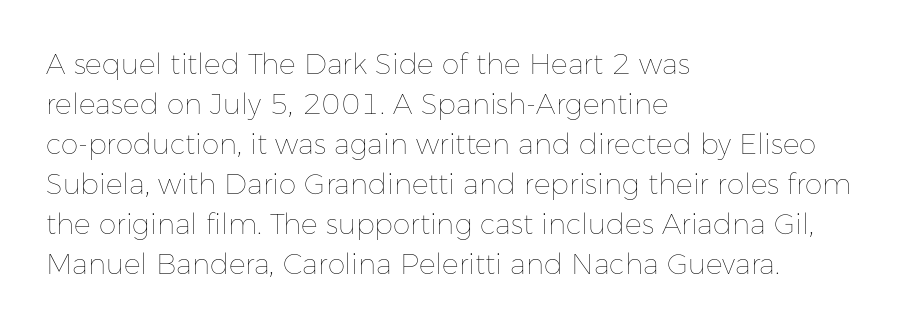
The image shows 28 px thin type, upright; set left-aligned, normal line spacing (1.43x), normal letter spacing, not underlined; low stroke contrast and a medium x-height.
